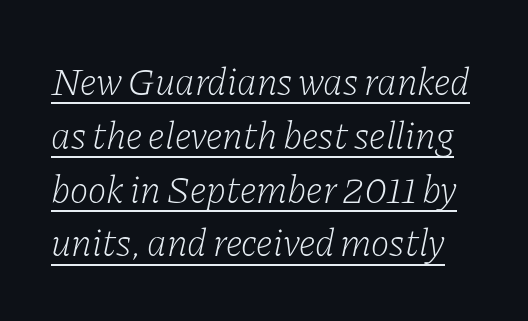
Q: Is the text bold? A: No.
Q: Is the text italic (slanted)? A: Yes, it leans right by about 11 degrees.
Q: Is the typeface a serif or a sans-serif typeface? A: Serif.
Q: Is the text underlined? A: Yes.
Q: Is the spacing between letters normal or unusually wide? A: Normal.
Q: Is the spacing between lines tight, normal or loose? A: Normal.
Q: Width (condensed, normal, or wide)? A: Normal.
Q: Stroke contrast? A: Low.
Q: x-height? A: Medium.
Q: Monospaced? A: No.
